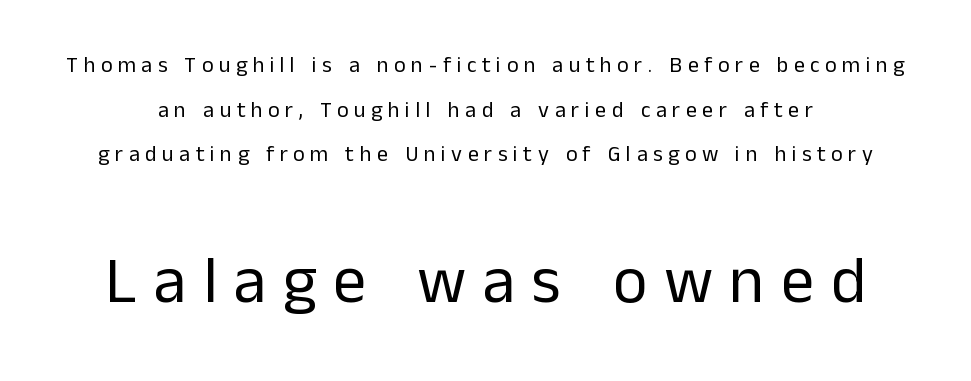
The image shows 66 px regular-weight sans-serif type, upright; set loose line spacing (2.03x), unusually wide letter spacing (+0.25 em), not underlined; the second (bottom) block is 3.0x larger; low stroke contrast and a medium x-height.
